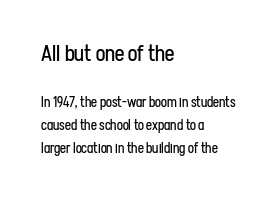
The image shows 22 px text type, upright; set left-aligned, normal line spacing (1.63x), normal letter spacing, not underlined; the first (top) block is 1.57x larger.
